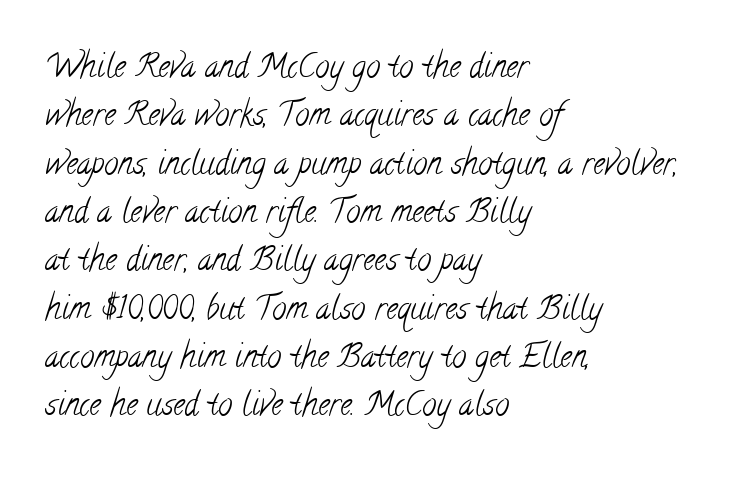
Interline gaps are of average width in this sample. The face used here is rendered with its standard letterfit. A bare baseline throughout the passage.
